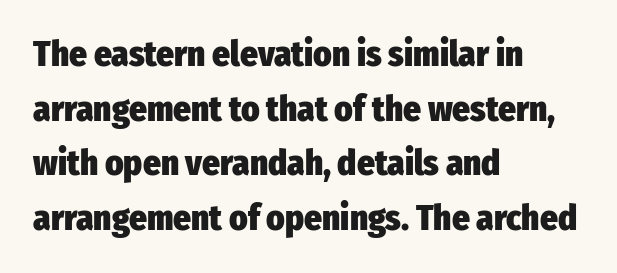
Q: Is the text bold? A: Yes.
Q: Is the text italic (slanted)? A: No, it is upright.
Q: Is the typeface a serif or a sans-serif typeface? A: Sans-serif.
Q: Is the text underlined? A: No.
Q: How is the paragraph aligned? A: Left-aligned.
Q: Is the spacing between letters normal or unusually wide? A: Normal.
Q: Is the spacing between lines tight, normal or loose? A: Normal.
Q: Width (condensed, normal, or wide)? A: Condensed.
Q: Stroke contrast? A: Low.
Q: x-height? A: Medium.
Q: Monospaced? A: No.
